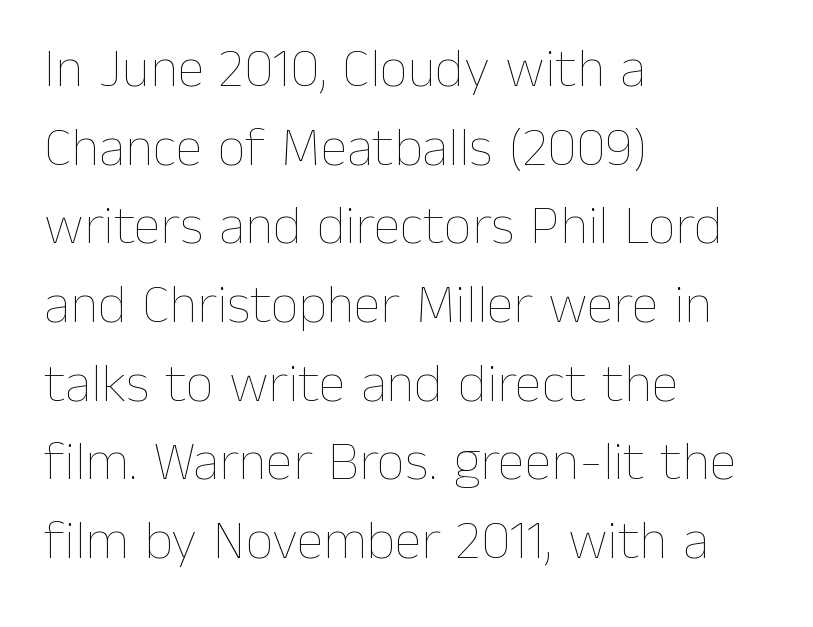
Q: Is the text bold? A: No.
Q: Is the text italic (slanted)? A: No, it is upright.
Q: Is the text underlined? A: No.
Q: How is the paragraph aligned? A: Left-aligned.
Q: Is the spacing between letters normal or unusually wide? A: Normal.
Q: Is the spacing between lines tight, normal or loose? A: Normal.
Q: Width (condensed, normal, or wide)? A: Normal.
Q: Stroke contrast? A: Low.
Q: x-height? A: Medium.
Q: Monospaced? A: No.
